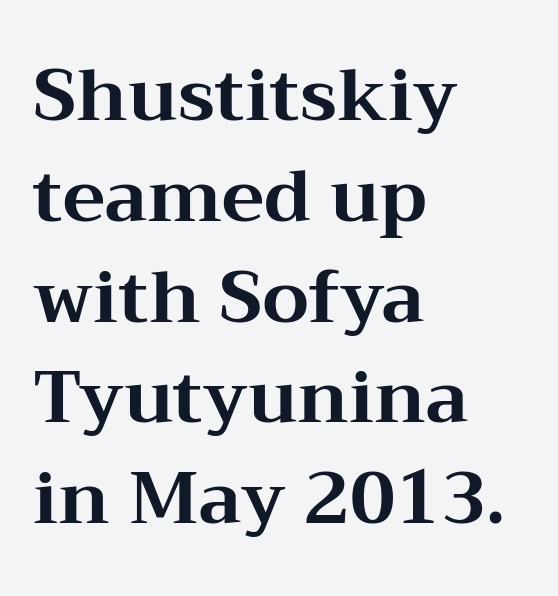
{"serif": "yes", "italic": "no", "bold": "yes", "weight": "bold", "width": "wide", "stroke_contrast": "medium", "x_height": "medium", "monospaced": "no", "underline": "no", "align": "left", "line_spacing": "normal", "line_spacing_ratio": 1.4, "letter_spacing": "normal", "letter_spacing_em": 0.0, "glyph_px": 72}
